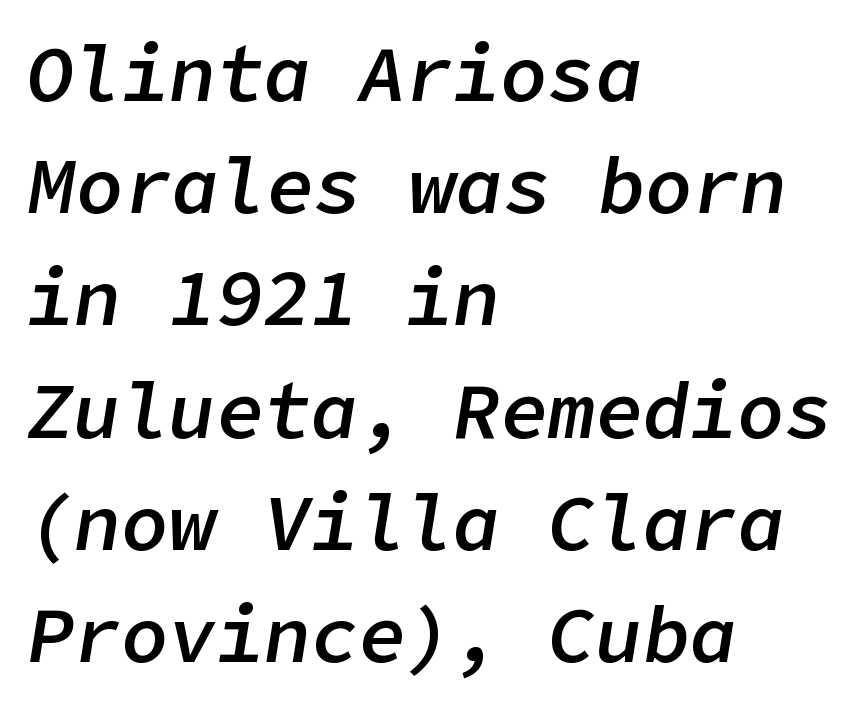
An italicized treatment has been applied to the whole sample. Has an underline been added? It has not. The passage shown stacks its lines at a standard gap. Inter-character spacing is left at the font's built-in metrics.
